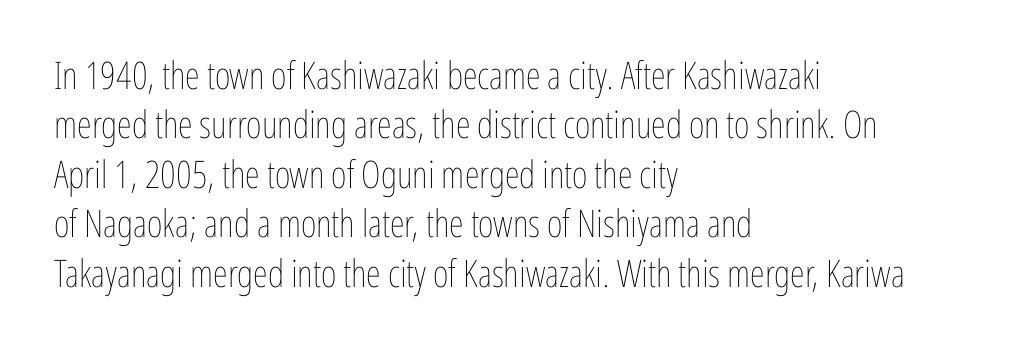
The rendering uses natural spacing where letterforms have individual widths. Vertical stems look standard width or narrower in stroke. Is there much room between lines? A standard amount, neither cramped nor airy. Layout note: lines flush left. When letters stand straight like this, we call the style roman or upright. The tracking reads as untouched default to a designer's eye.
